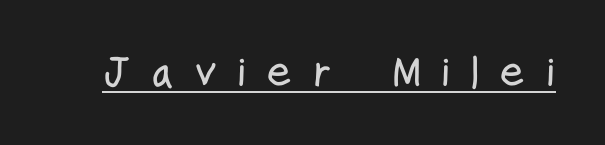
{"serif": "no", "italic": "no", "width": "condensed", "stroke_contrast": "low", "x_height": "medium", "monospaced": "no", "underline": "yes", "letter_spacing": "wide", "letter_spacing_em": 0.45, "glyph_px": 44}
